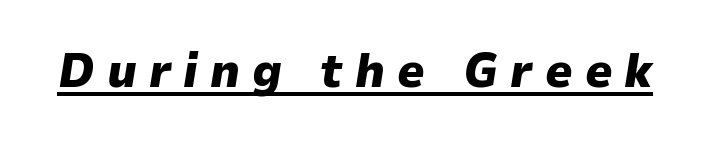
{"italic": "yes", "lean": "right", "slant_degrees": 9, "bold": "yes", "weight": "heavy", "width": "normal", "stroke_contrast": "low", "x_height": "medium", "monospaced": "no", "underline": "yes", "letter_spacing": "wide", "letter_spacing_em": 0.25, "glyph_px": 48}
